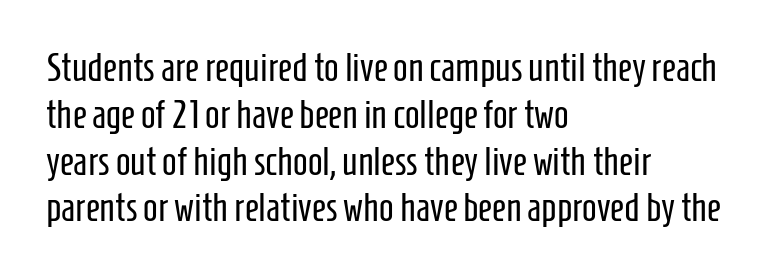
Observe the absence of serifs on each vertical stroke in this sample. It's the straight-up-and-down kind of type. Leftover space on each line is placed entirely after the last word. The letters advance in unequal steps, a hallmark of proportional type. Descenders hang freely into open space. Weight: regular or lighter.
